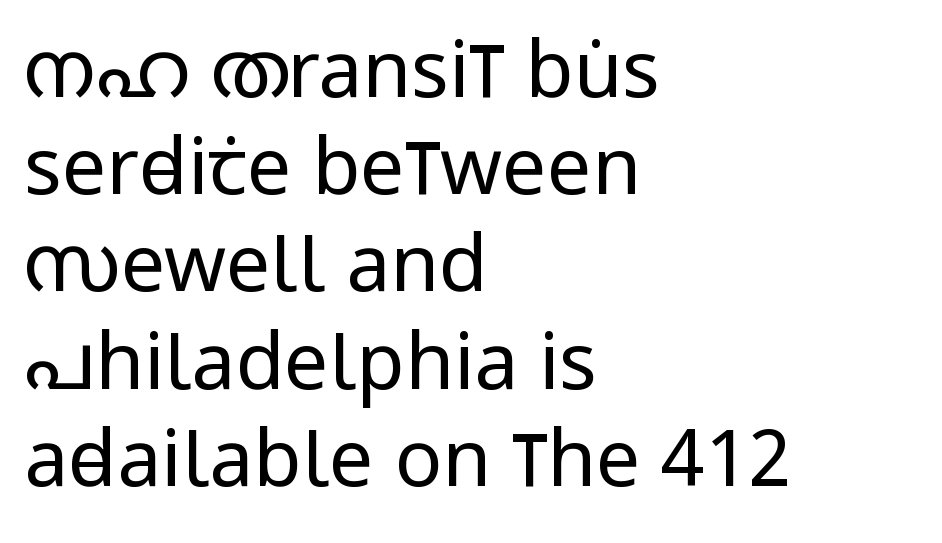
{"serif": "no", "italic": "no", "bold": "no", "weight": "regular", "width": "condensed", "stroke_contrast": "low", "x_height": "large", "monospaced": "no", "underline": "no", "align": "left", "line_spacing_ratio": 1.23, "letter_spacing": "normal", "letter_spacing_em": 0.0, "glyph_px": 79}
